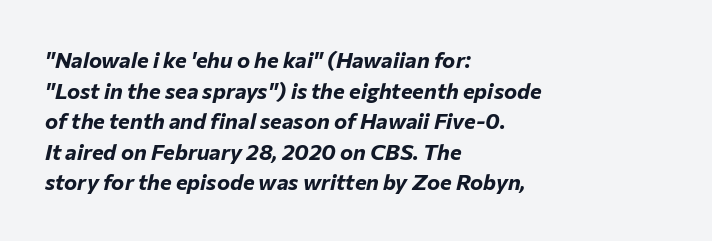
Q: Is the text bold? A: Yes.
Q: Is the text italic (slanted)? A: Yes, it leans right by about 12 degrees.
Q: Is the text underlined? A: No.
Q: How is the paragraph aligned? A: Left-aligned.
Q: Is the spacing between letters normal or unusually wide? A: Normal.
Q: Is the spacing between lines tight, normal or loose? A: Normal.
